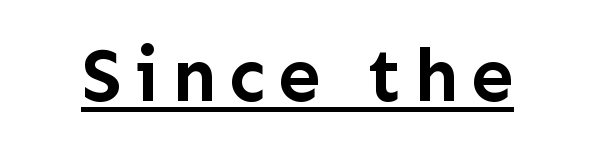
The image shows 76 px semibold sans-serif type, upright; set underlined; low stroke contrast and a medium x-height.
